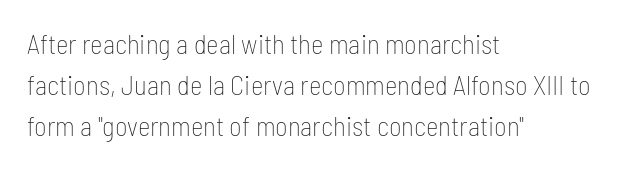
The passage shown stacks its lines at a standard gap. Plain, unruled lines of type. Summary of weight: not heavy and not bold. The rendering keeps characters at their native spacing. Notice how the stems are strictly vertical — no italics here.
